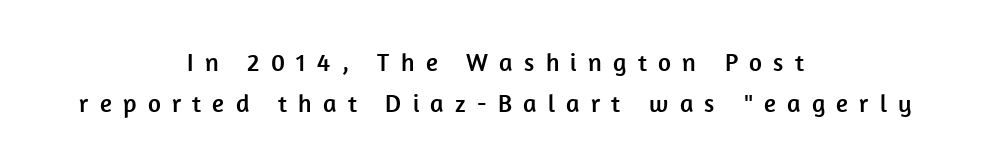
Regarding leading, the lines here are spaced in the standard way. Tracking here is generous; glyphs stand well apart from one another. Designer's note — italics off, roman on. The baseline area is clear.
